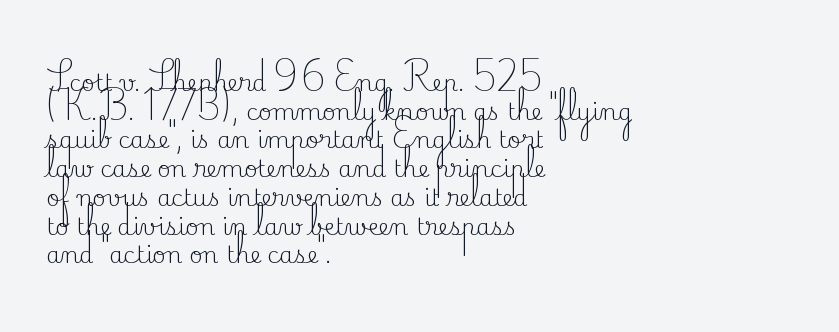
{"italic": "no", "bold": "no", "underline": "no", "align": "left", "line_spacing": "normal", "line_spacing_ratio": 1.25, "letter_spacing": "normal", "letter_spacing_em": 0.0, "glyph_px": 23}
